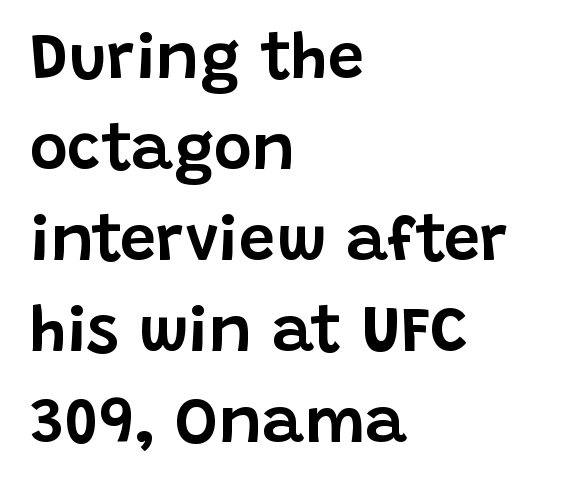
{"serif": "no", "italic": "no", "width": "normal", "stroke_contrast": "low", "x_height": "large", "monospaced": "no", "underline": "no", "align": "left", "line_spacing": "normal", "line_spacing_ratio": 1.4, "letter_spacing": "normal", "letter_spacing_em": 0.0, "glyph_px": 65}
